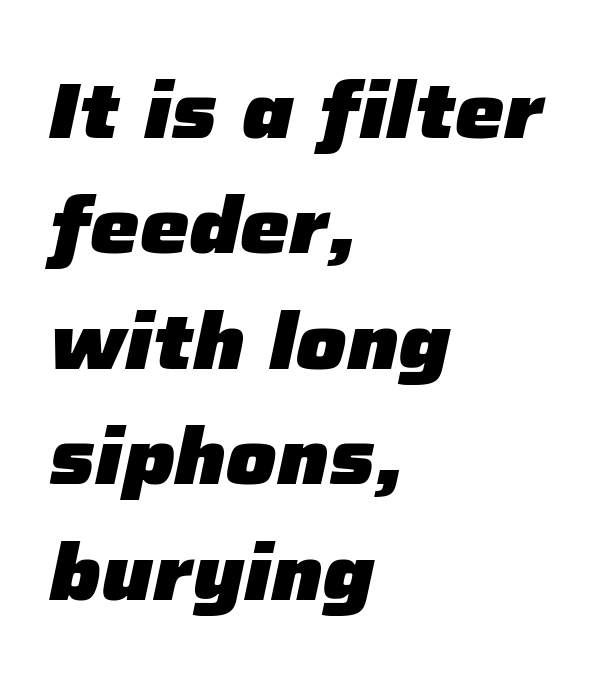
Words appear dense and cohesive because spacing is normal. Nobody drew a line under any word here. In terms of posture, this sample is oblique. In terms of leading, this rendering sits right in the middle. Horizontally, the lines are justified to the leading edge only. Think of a printed novel: that variable character pitch is what you see here.
